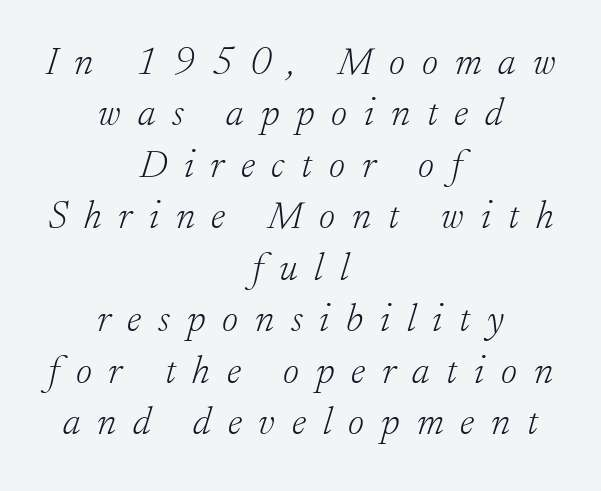
The image shows 39 px light serif type, italic (leaning right); set centered, normal line spacing (1.32x), unusually wide letter spacing (+0.43 em), not underlined; low stroke contrast and a small x-height.
